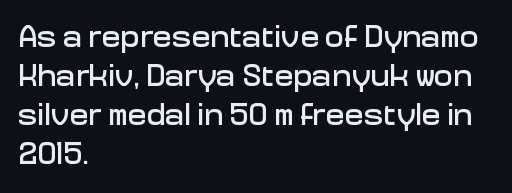
The passage shown is typed in a proportional face where columns would drift. Italic: no, the glyphs are upright roman. Lines of text with bare space underneath. Compared with a centered layout, this one pins lines to the left instead. Nothing sits at the stroke ends, so this counts as sans-serif. The rendering keeps characters at their native spacing.
